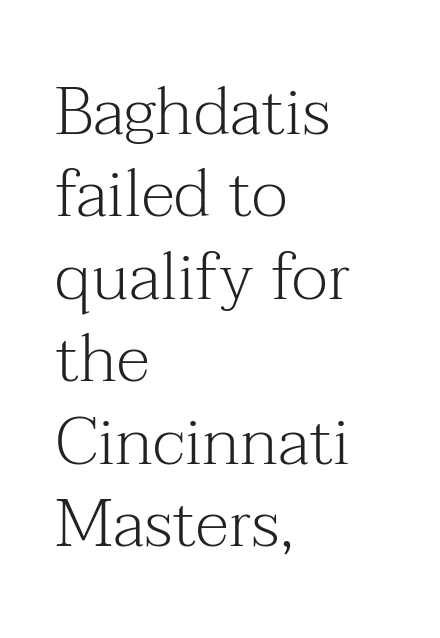
The image shows 67 px light serif type, upright; set left-aligned, line spacing 1.23x, normal letter spacing, not underlined; medium stroke contrast and a medium x-height.
